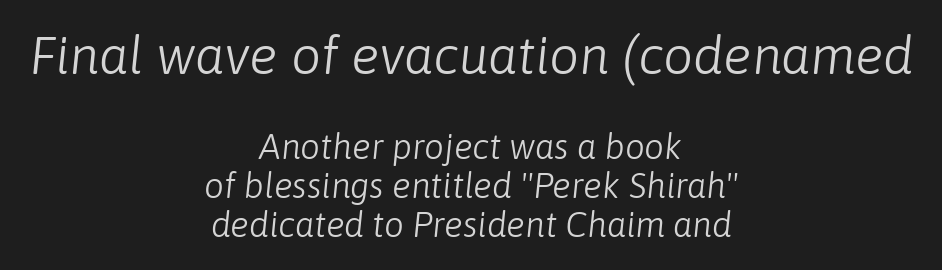
Between these two stacked blocks, the higher one wins on size. Check the space under the baseline: it is left empty. The leading is snug, giving the passage a crowded texture. In CSS terms this would be text-align: center. Each word holds together tightly as a unit, with standard inter-letter gaps. Style check: oblique.
